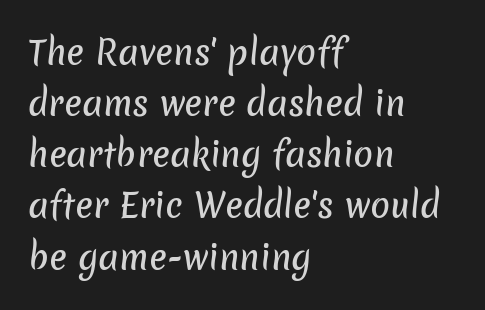
A typesetter would call this leading conventional body-copy spacing. Is the letter spacing exaggerated? No — it looks like the ordinary default. Each letter's strokes conclude bluntly, with no projecting serifs. Think of a printed novel: that variable character pitch is what you see here.
